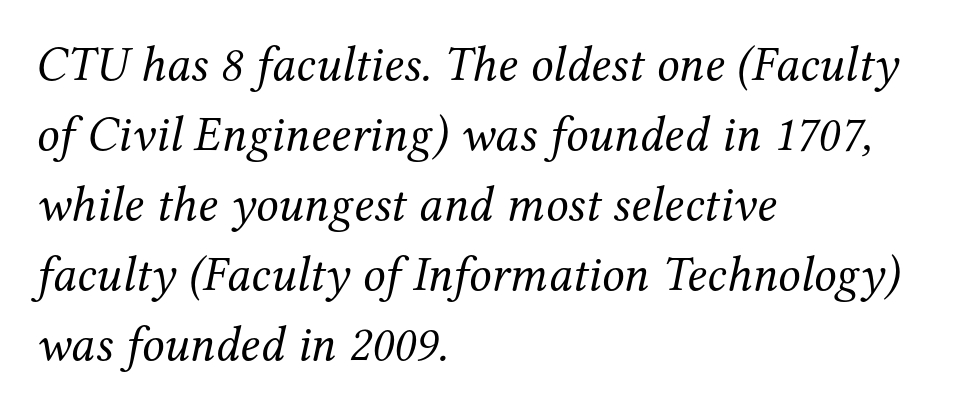
Just letters on the line, the space beneath them empty. The passage shown is typed in a proportional face where columns would drift. Each stroke keeps to a modest, everyday thickness or less. Characters are canted at an angle relative to the baseline's perpendicular. A normal amount of white space separates one row of letters from the next.
